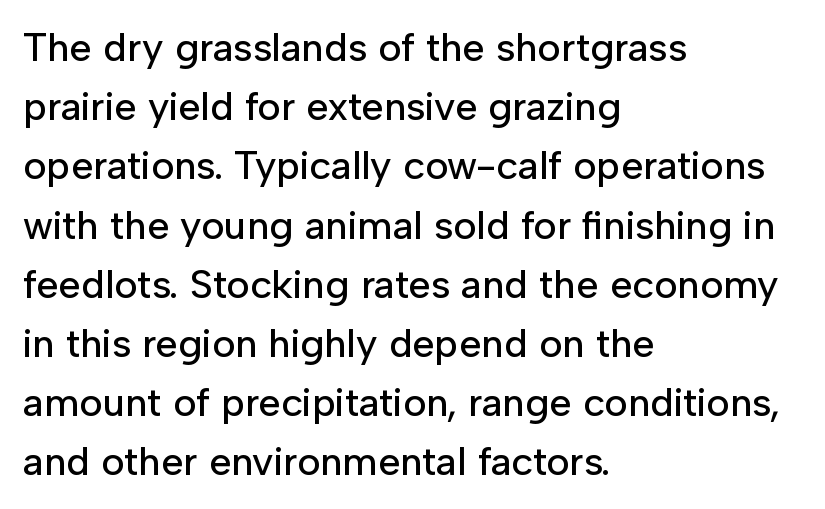
The image shows 40 px sans-serif type, upright; set left-aligned, normal line spacing (1.48x), normal letter spacing, not underlined; low stroke contrast and a medium x-height.
